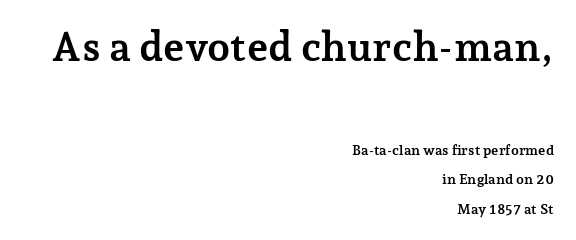
What stands out about the letter spacing? Nothing — it is the standard amount. The letters advance in unequal steps, a hallmark of proportional type. Does the lettering tilt? It doesn't — this is upright. Widely set lines give the paragraph a tall, airy silhouette. Scale decreases going downward across the two blocks.
